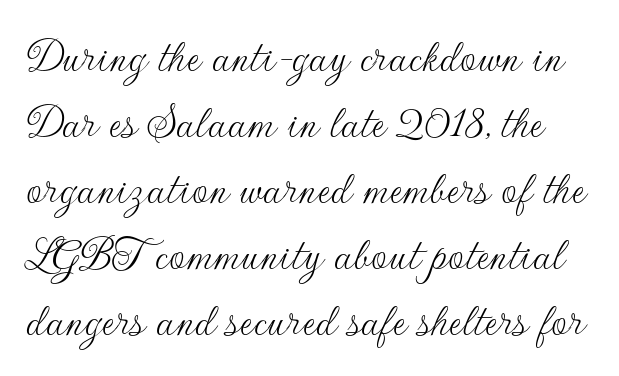
The image shows 50 px thin sans-serif type; set normal line spacing (1.32x), normal letter spacing, not underlined; low stroke contrast and a small x-height.
